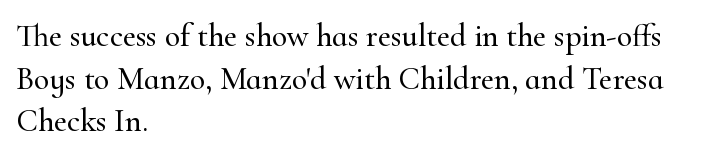
Q: Is the text italic (slanted)? A: No, it is upright.
Q: Is the typeface a serif or a sans-serif typeface? A: Serif.
Q: Is the text underlined? A: No.
Q: How is the paragraph aligned? A: Left-aligned.
Q: Is the spacing between letters normal or unusually wide? A: Normal.
Q: Is the spacing between lines tight, normal or loose? A: Normal.
Q: Width (condensed, normal, or wide)? A: Normal.
Q: Stroke contrast? A: High.
Q: x-height? A: Small.
Q: Monospaced? A: No.
